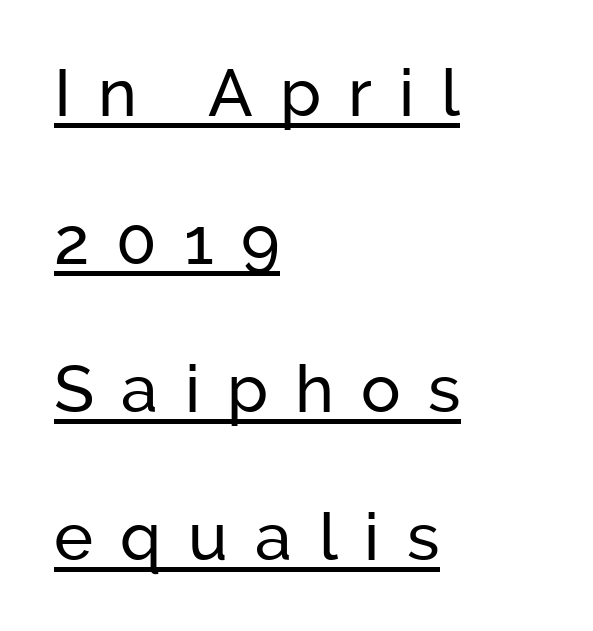
The image shows 66 px sans-serif type, upright; set left-aligned, loose line spacing (2.24x), unusually wide letter spacing (+0.41 em), underlined; low stroke contrast and a medium x-height.
